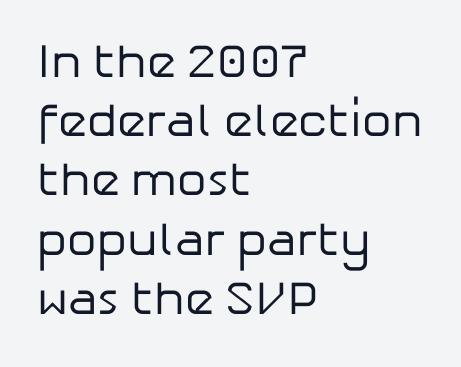
Standard letterfit; no display-style spreading of the glyphs. Type style note: lacks serifs. A quiet, ordinary-to-light weight characterises the typeface. The letters advance in unequal steps, a hallmark of proportional type. Beneath every word, the page is bare.
